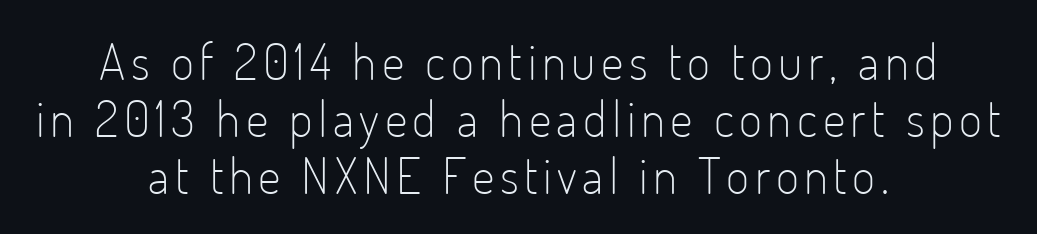
The image shows 50 px light, condensed sans-serif type, upright; set centered, tight line spacing (1.14x), not underlined; low stroke contrast and a small x-height.
